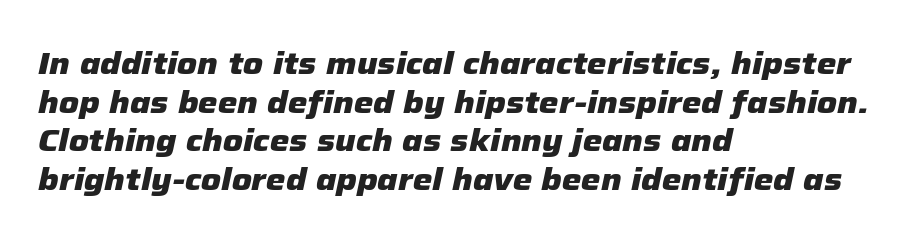
{"italic": "yes", "lean": "right", "slant_degrees": 12, "bold": "yes", "weight": "heavy", "width": "normal", "stroke_contrast": "low", "x_height": "medium", "monospaced": "no", "underline": "no", "align": "left", "line_spacing": "normal", "line_spacing_ratio": 1.25, "letter_spacing": "normal", "letter_spacing_em": 0.0, "glyph_px": 31}
